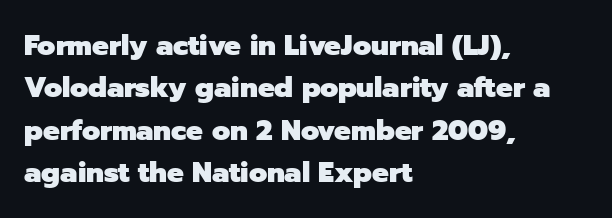
The letterforms sit shoulder to shoulder at normal distance. You can tell it's not italic because the verticals are truly vertical. Underlining? Definitely not there. Notice how descenders clear the ascenders below comfortably — that's standard leading. The face used here is proportionally spaced, like ordinary book or web type.
